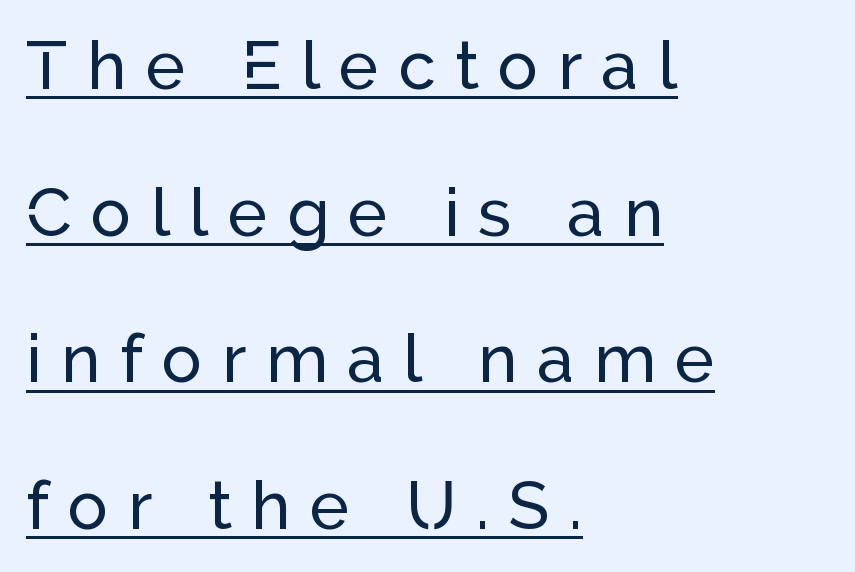
The characters display no serif detailing; their extremities are plain. Here the designer chose a conventional face with non-uniform glyph widths. A rule runs beneath these lines of type. A classic flush-left, rag-right setting is used for this passage. Glyph-to-glyph distance is far greater than everyday printed text.
